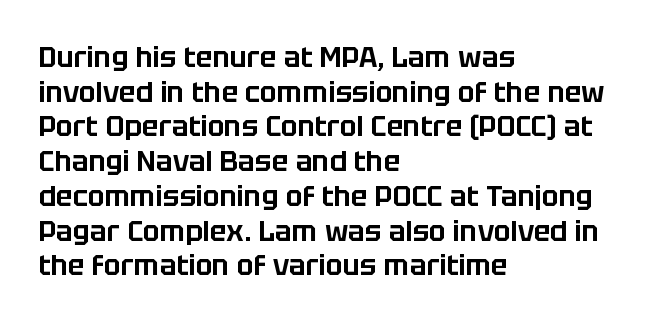
The string is rendered with underlining switched off. Posture: straight, roman, zero tilt. Left-aligned paragraph, ragged on the right. Looks like regular typesetting: each glyph gets only the width it needs.
